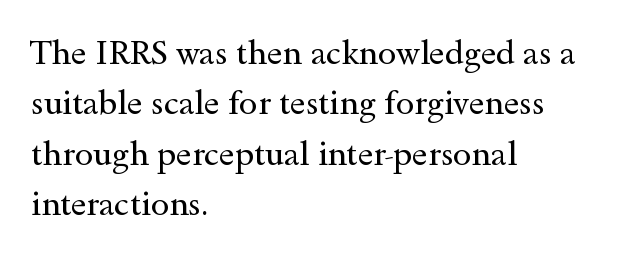
The typeface has the unassuming heft of standard copy or less. Decoration check: the copy has no underline. The typesetter chose a ragged-right arrangement here. Ordinary non-slanted type is in use. A normal amount of white space separates one row of letters from the next. The glyphs in this specimen are seriffed.
